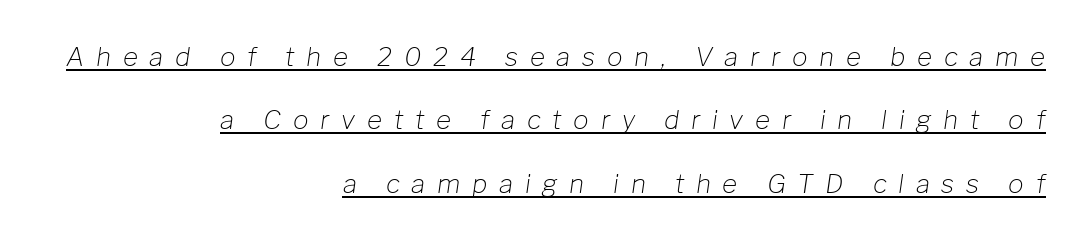
Q: Is the text bold? A: No.
Q: Is the text italic (slanted)? A: Yes, it leans right by about 8 degrees.
Q: Is the text underlined? A: Yes.
Q: How is the paragraph aligned? A: Right-aligned.
Q: Is the spacing between letters normal or unusually wide? A: Unusually wide.
Q: Is the spacing between lines tight, normal or loose? A: Loose.
